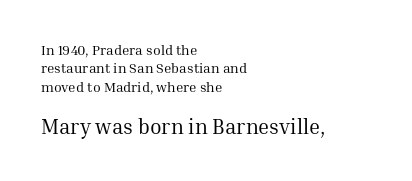
The image shows 21 px text type, upright; set left-aligned, normal line spacing (1.32x), normal letter spacing, not underlined; the second (bottom) block is 1.5x larger.
